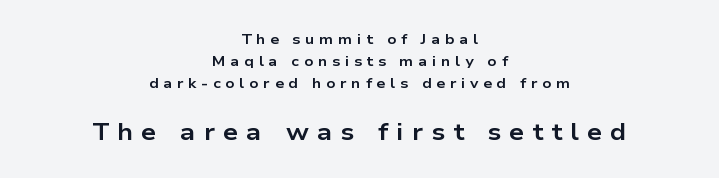
The axis of the letterforms is exactly vertical. In this sample the second text group is rendered at the bigger scale. Bold? Absolutely — the strokes are thick and heavy. Rule under the text: the space is simply empty. The rows are spaced the way most documents space them. The rag falls on both sides of this text block equally.
